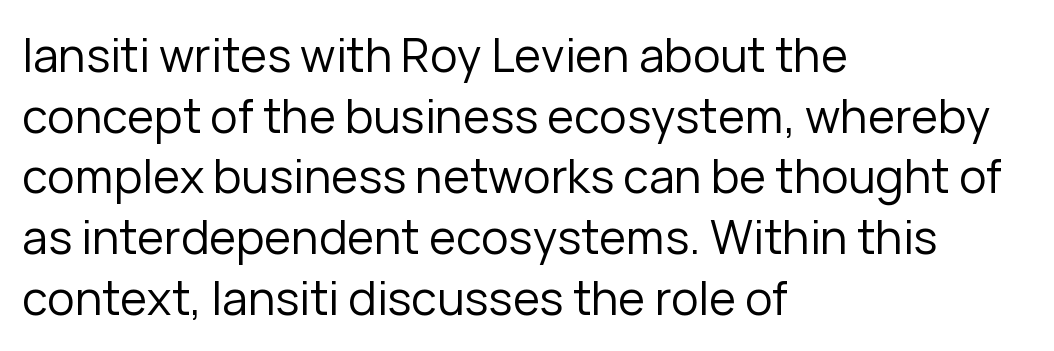
The image shows 46 px regular-weight sans-serif type, upright; set left-aligned, normal line spacing (1.32x), normal letter spacing, not underlined; low stroke contrast and a medium x-height.
